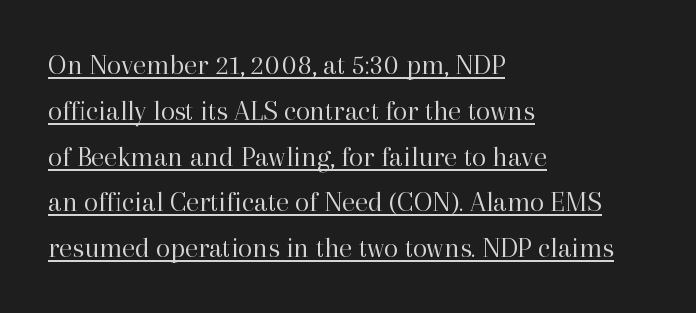
The image shows 29 px regular-weight serif type, upright; set left-aligned, normal line spacing (1.58x), normal letter spacing, underlined; high stroke contrast and a medium x-height.
